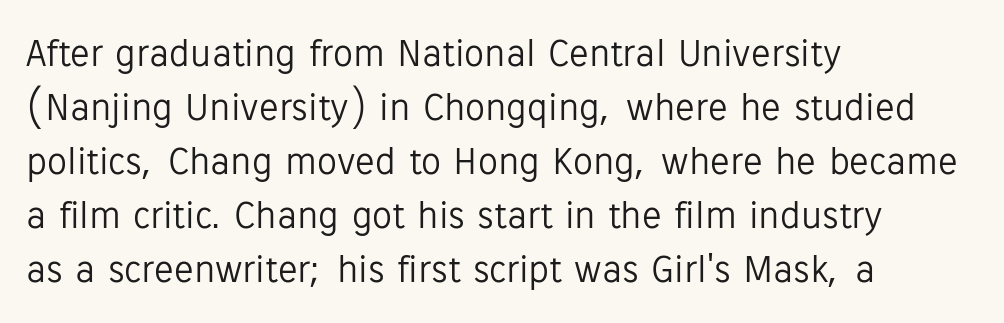
Varying glyph widths throughout — classic text-font behaviour. Unlike italic type, these characters show no tilt at all. Nothing unusual about the tracking: characters are spaced as the font intends. Letters have the restrained weight of plain body copy at most. This rendering employs a face without finishing strokes, i.e., a sans-serif.
